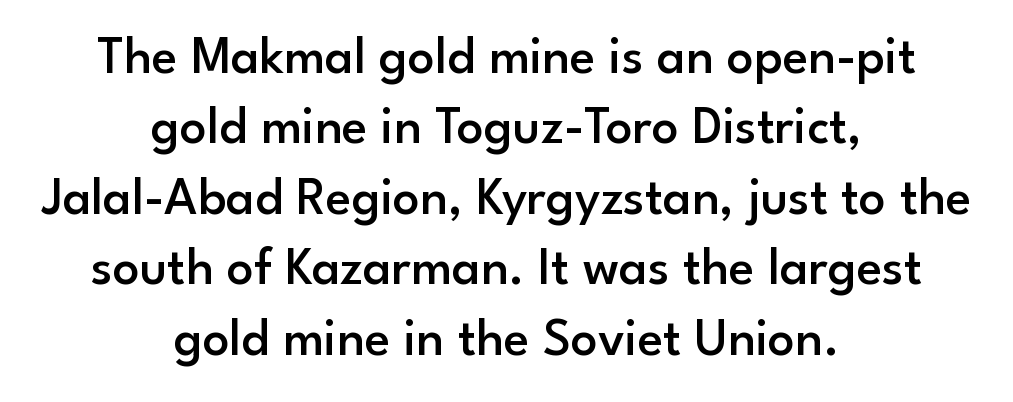
{"serif": "no", "italic": "no", "bold": "semi", "weight": "semibold", "width": "normal", "stroke_contrast": "low", "x_height": "small", "monospaced": "no", "underline": "no", "align": "center", "line_spacing": "normal", "line_spacing_ratio": 1.33, "letter_spacing": "normal", "letter_spacing_em": 0.0, "glyph_px": 53}
